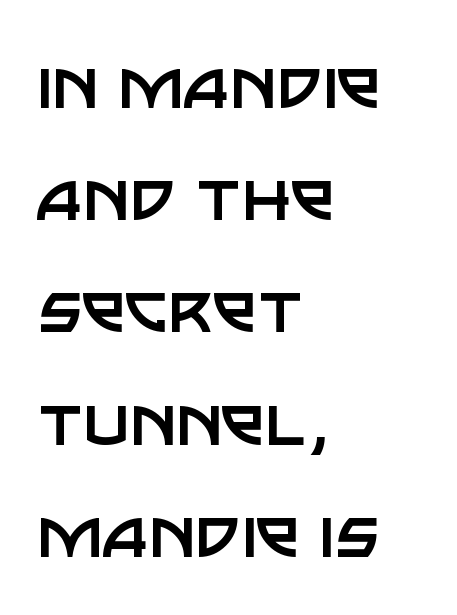
Horizontal bands of white between lines are of average thickness. Think of a printed novel: that variable character pitch is what you see here. Line starts are locked; line ends wander. Nope, not italic — everything's standing straight. Standard letterfit; no display-style spreading of the glyphs.
